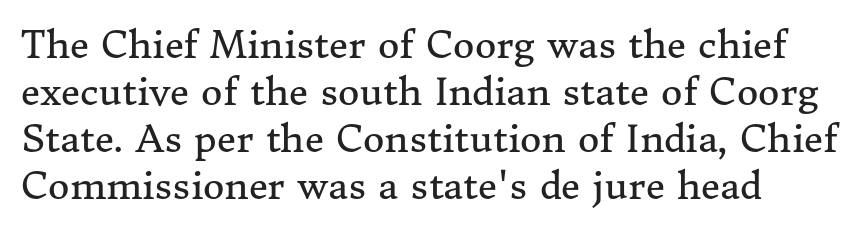
Q: Is the text bold? A: No.
Q: Is the text italic (slanted)? A: No, it is upright.
Q: Is the typeface a serif or a sans-serif typeface? A: Serif.
Q: Is the text underlined? A: No.
Q: Is the spacing between letters normal or unusually wide? A: Normal.
Q: Is the spacing between lines tight, normal or loose? A: Normal.
Q: Width (condensed, normal, or wide)? A: Normal.
Q: Stroke contrast? A: Medium.
Q: x-height? A: Medium.
Q: Monospaced? A: No.
